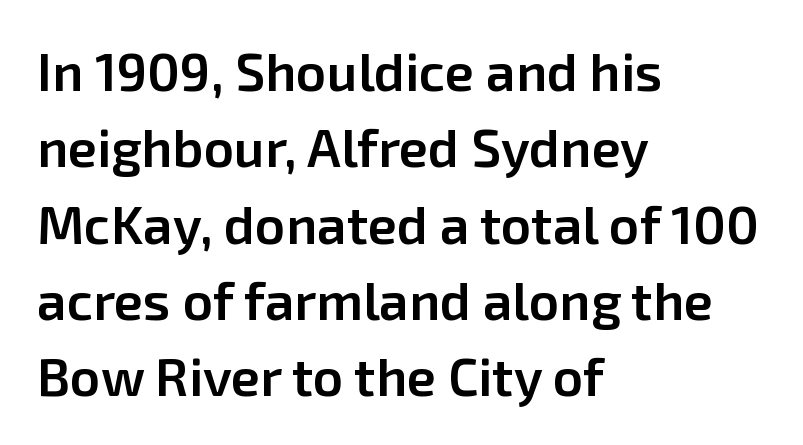
Q: Is the text bold? A: Semi-bold.
Q: Is the text italic (slanted)? A: No, it is upright.
Q: Is the typeface a serif or a sans-serif typeface? A: Sans-serif.
Q: Is the text underlined? A: No.
Q: How is the paragraph aligned? A: Left-aligned.
Q: Is the spacing between letters normal or unusually wide? A: Normal.
Q: Is the spacing between lines tight, normal or loose? A: Normal.
Q: Width (condensed, normal, or wide)? A: Normal.
Q: Stroke contrast? A: Low.
Q: x-height? A: Medium.
Q: Monospaced? A: No.
